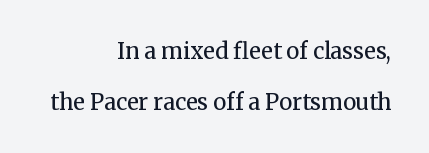
Q: Is the text bold? A: No.
Q: Is the text italic (slanted)? A: No, it is upright.
Q: Is the text underlined? A: No.
Q: How is the paragraph aligned? A: Right-aligned.
Q: Is the spacing between letters normal or unusually wide? A: Normal.
Q: Is the spacing between lines tight, normal or loose? A: Loose.
